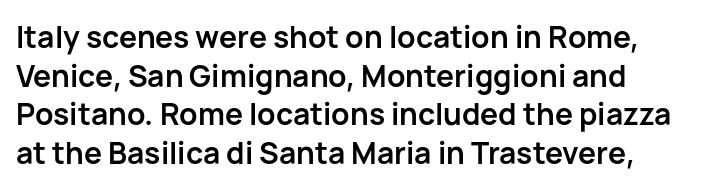
The words here are not underlined. Nope, not italic — everything's standing straight. Stroke terminals: plain, sans-serif. Inter-character spacing is left at the font's built-in metrics. Students, this is bold: see how much ink each stroke carries. Think of a printed novel: that variable character pitch is what you see here.
